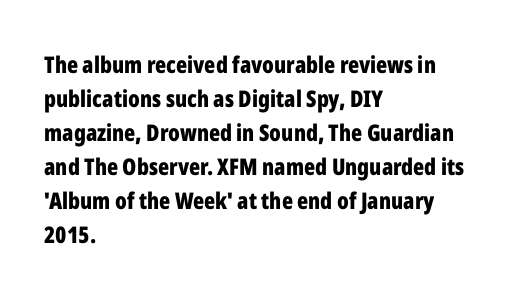
The image shows 23 px bold type, upright; set left-aligned, normal line spacing (1.48x), normal letter spacing, not underlined.
